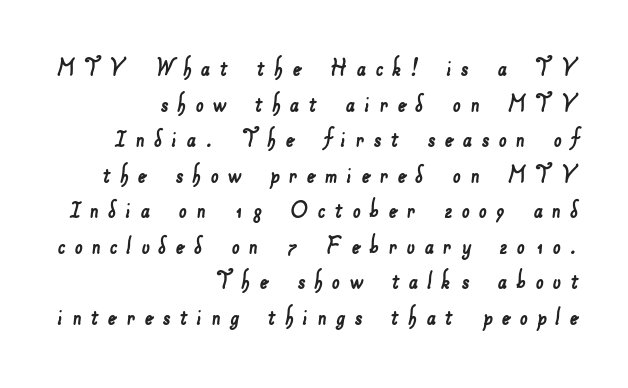
Q: Is the typeface a serif or a sans-serif typeface? A: Sans-serif.
Q: Is the text underlined? A: No.
Q: How is the paragraph aligned? A: Right-aligned.
Q: Is the spacing between letters normal or unusually wide? A: Unusually wide.
Q: Is the spacing between lines tight, normal or loose? A: Normal.
Q: Width (condensed, normal, or wide)? A: Normal.
Q: Stroke contrast? A: Low.
Q: x-height? A: Small.
Q: Monospaced? A: No.
